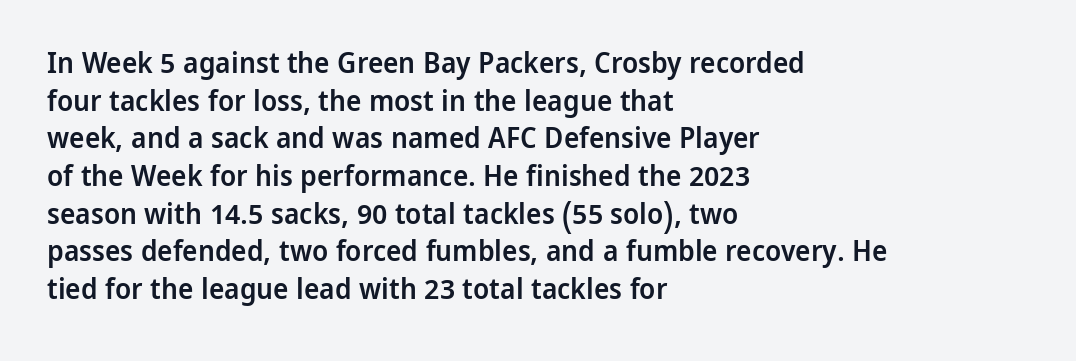
Q: Is the text bold? A: Semi-bold.
Q: Is the text italic (slanted)? A: No, it is upright.
Q: Is the typeface a serif or a sans-serif typeface? A: Sans-serif.
Q: Is the text underlined? A: No.
Q: How is the paragraph aligned? A: Left-aligned.
Q: Is the spacing between letters normal or unusually wide? A: Normal.
Q: Is the spacing between lines tight, normal or loose? A: Normal.
Q: Width (condensed, normal, or wide)? A: Normal.
Q: Stroke contrast? A: Low.
Q: x-height? A: Medium.
Q: Monospaced? A: No.
